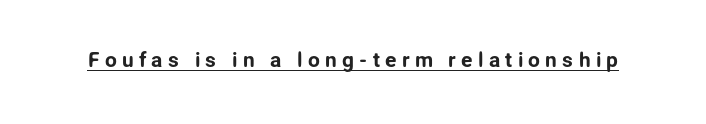
{"italic": "no", "underline": "yes", "letter_spacing": "wide", "letter_spacing_em": 0.25, "glyph_px": 21}
